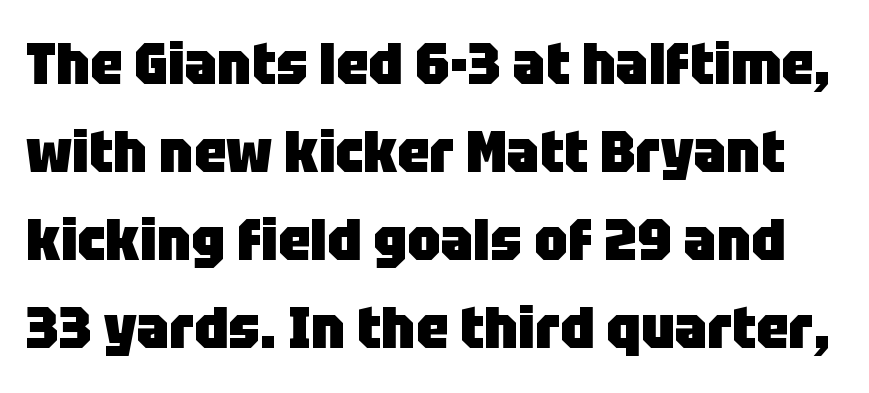
The type sits square on the baseline with zero lean. Horizontal bands of white between lines are of average thickness. Letters rest on an invisible, unmarked baseline. Is this a fixed-width face? No — the glyphs have proportional, varying widths. This rendering employs a face without finishing strokes, i.e., a sans-serif.
